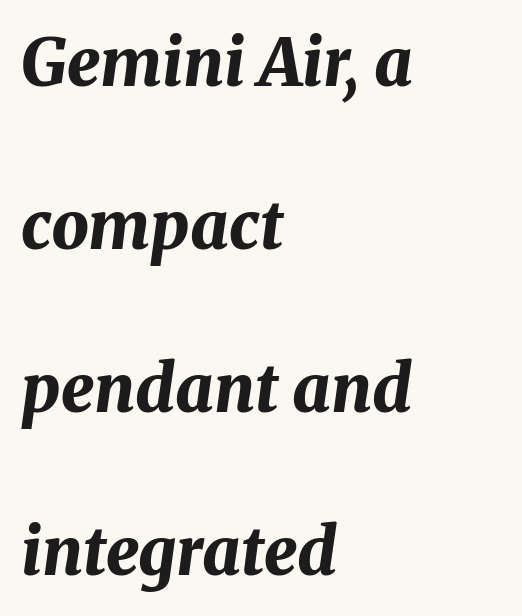
{"italic": "yes", "lean": "right", "slant_degrees": 8, "bold": "yes", "weight": "bold", "width": "normal", "stroke_contrast": "medium", "x_height": "medium", "monospaced": "no", "underline": "no", "align": "left", "line_spacing": "loose", "line_spacing_ratio": 2.47, "letter_spacing": "normal", "letter_spacing_em": 0.0, "glyph_px": 66}
